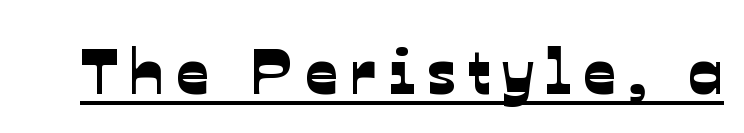
The font family rendered here belongs to the sans-serif group. The specimen includes a rule beneath the text block's lines. Here the designer chose a conventional face with non-uniform glyph widths.
